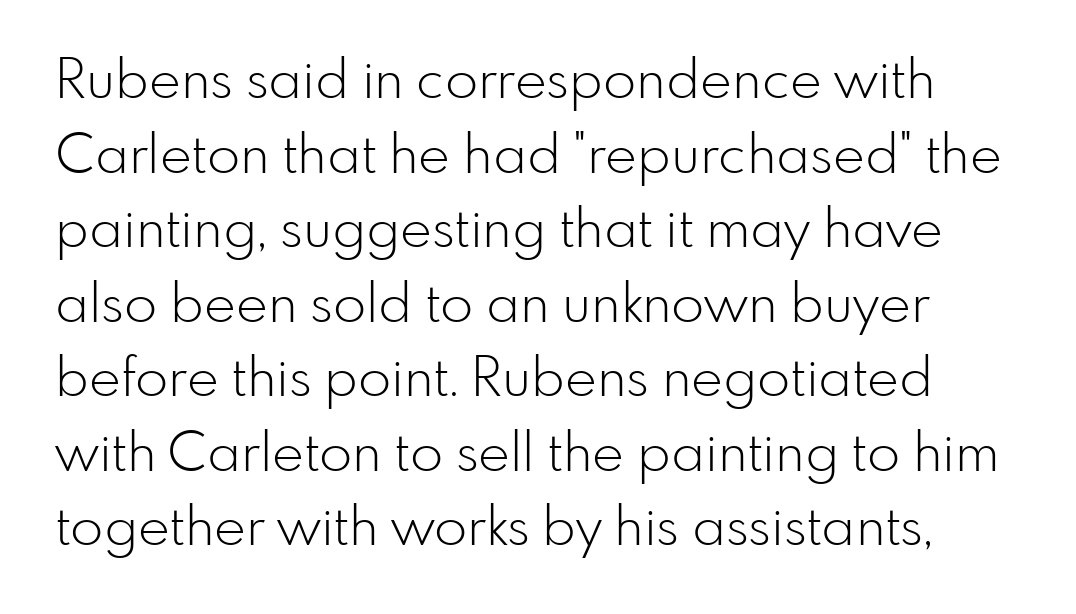
{"serif": "no", "italic": "no", "bold": "no", "weight": "light", "width": "normal", "stroke_contrast": "low", "x_height": "small", "monospaced": "no", "underline": "no", "line_spacing": "normal", "line_spacing_ratio": 1.38, "letter_spacing": "normal", "letter_spacing_em": 0.0, "glyph_px": 54}
